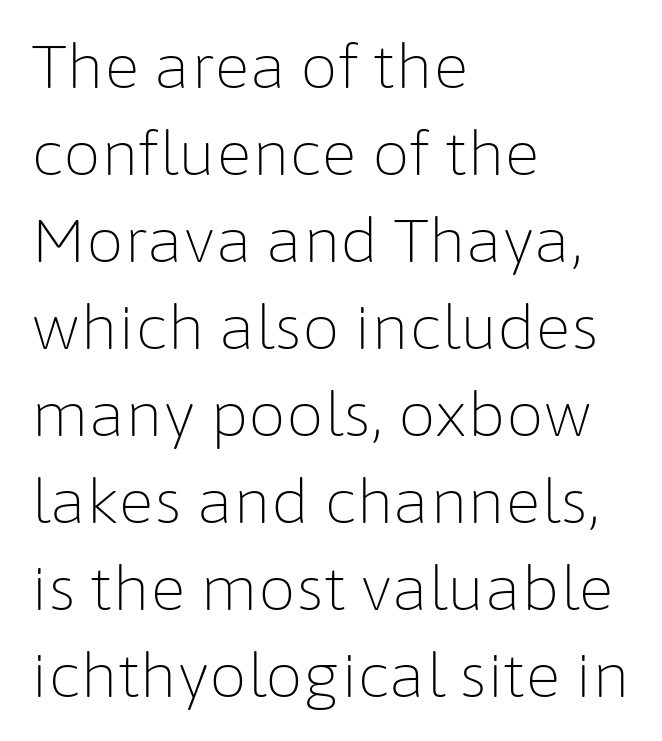
{"serif": "no", "italic": "no", "bold": "no", "weight": "light", "width": "normal", "stroke_contrast": "low", "x_height": "medium", "monospaced": "no", "underline": "no", "align": "left", "line_spacing": "normal", "line_spacing_ratio": 1.45, "letter_spacing": "normal", "letter_spacing_em": 0.0, "glyph_px": 60}
